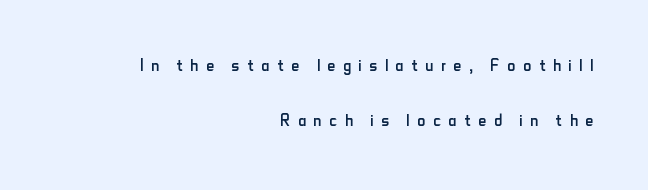
The image shows 22 px text type, upright; set right-aligned, loose line spacing (2.48x), unusually wide letter spacing (+0.35 em), not underlined.
